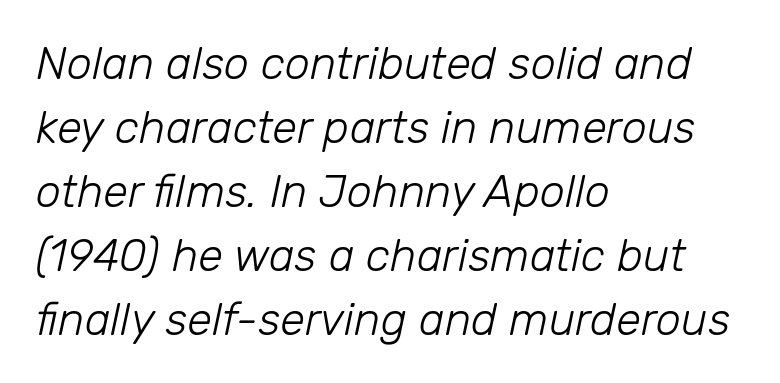
Q: Is the text bold? A: No.
Q: Is the text italic (slanted)? A: Yes, it leans right by about 12 degrees.
Q: Is the text underlined? A: No.
Q: How is the paragraph aligned? A: Left-aligned.
Q: Is the spacing between letters normal or unusually wide? A: Normal.
Q: Is the spacing between lines tight, normal or loose? A: Normal.
Q: Width (condensed, normal, or wide)? A: Normal.
Q: Stroke contrast? A: Low.
Q: x-height? A: Medium.
Q: Monospaced? A: No.
